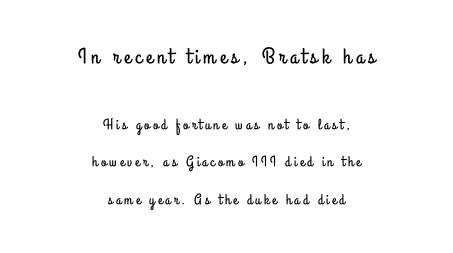
The image shows 22 px text type, upright; set centered, loose line spacing (2.48x), unusually wide letter spacing (+0.2 em), not underlined; the first (top) block is 1.47x larger.
